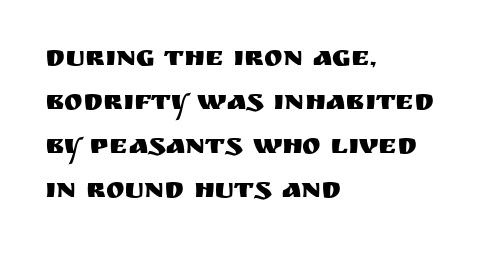
The image shows 28 px sans-serif type, upright; set left-aligned, normal line spacing (1.57x), normal letter spacing, not underlined; medium stroke contrast and a large x-height.
